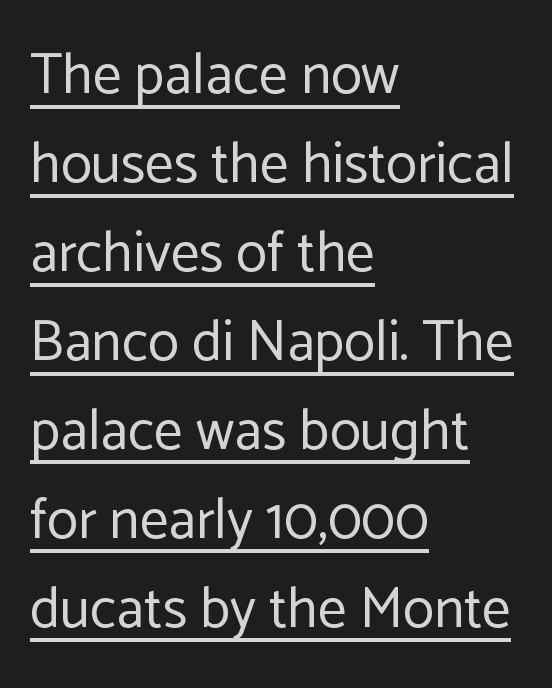
These lines are rendered in a variable-pitch font. This sample uses a sans-serif face. The font is comparable to plain body text, perhaps lighter. The line-height multiplier appears to be the usual default. The specimen includes a rule beneath the text block's lines. Is there any slant? The stems are plumb.
